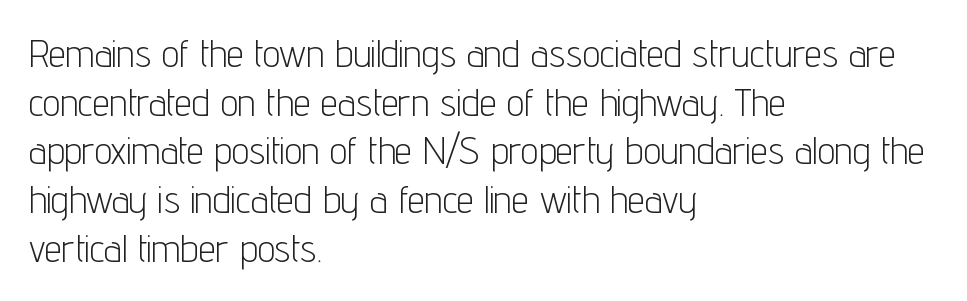
The image shows 39 px light, condensed sans-serif type, upright; set left-aligned, normal line spacing (1.25x), normal letter spacing, not underlined; low stroke contrast and a medium x-height.
